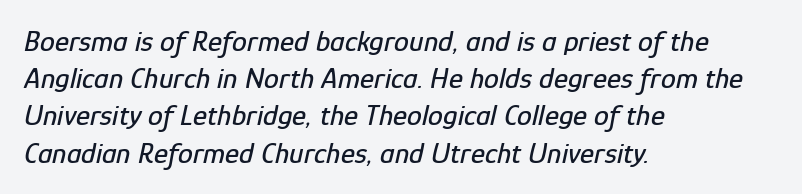
Q: Is the text italic (slanted)? A: Yes, it leans right by about 12 degrees.
Q: Is the text underlined? A: No.
Q: How is the paragraph aligned? A: Left-aligned.
Q: Is the spacing between letters normal or unusually wide? A: Normal.
Q: Width (condensed, normal, or wide)? A: Condensed.
Q: Stroke contrast? A: Low.
Q: x-height? A: Medium.
Q: Monospaced? A: No.
